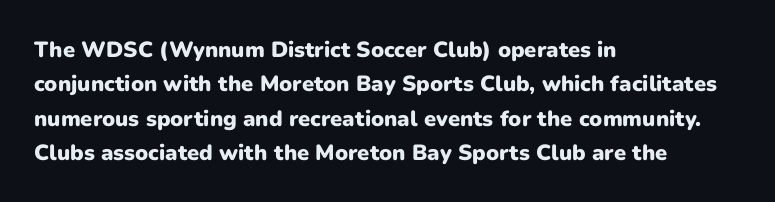
Upright lettering throughout. Just letters on the line, the space beneath them empty. The vertical gap from one line to the next is medium. Strong, thick strokes mark this as bold type. Short and long lines alike share a common starting point at left.
